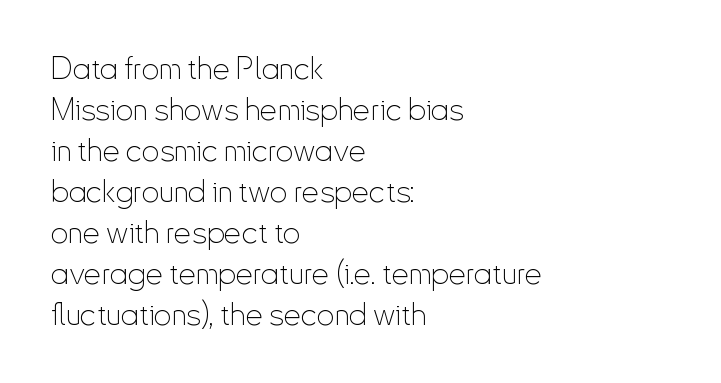
Q: Is the text bold? A: No.
Q: Is the text italic (slanted)? A: No, it is upright.
Q: Is the typeface a serif or a sans-serif typeface? A: Sans-serif.
Q: Is the text underlined? A: No.
Q: How is the paragraph aligned? A: Left-aligned.
Q: Is the spacing between letters normal or unusually wide? A: Normal.
Q: Is the spacing between lines tight, normal or loose? A: Normal.
Q: Width (condensed, normal, or wide)? A: Condensed.
Q: Stroke contrast? A: Low.
Q: x-height? A: Small.
Q: Monospaced? A: No.
